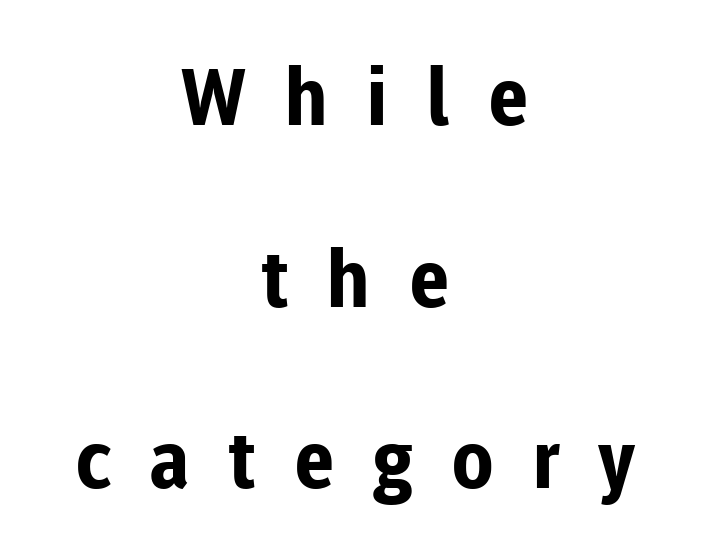
The image shows 79 px bold sans-serif type, upright; set centered, loose line spacing (2.3x), unusually wide letter spacing (+0.48 em), not underlined; low stroke contrast and a medium x-height.
